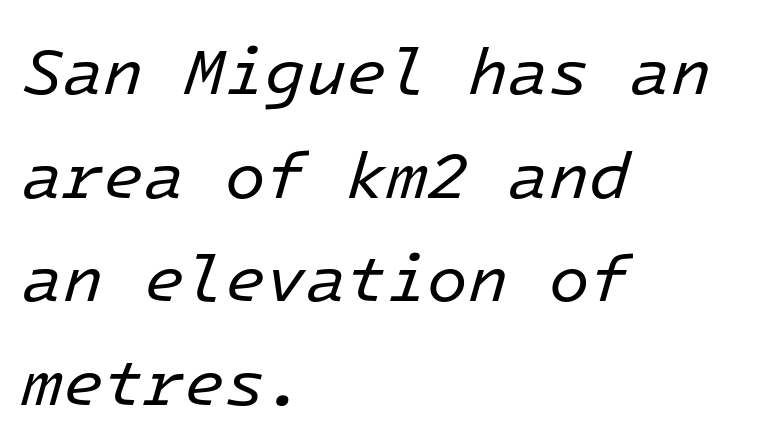
No letter is thick-stroked: the sample isn't bold. Quick note: underline off. Is the block centered? No — it sits flush against the left margin. Notice how descenders clear the ascenders below comfortably — that's standard leading. No extra tracking has been applied to these lines.
